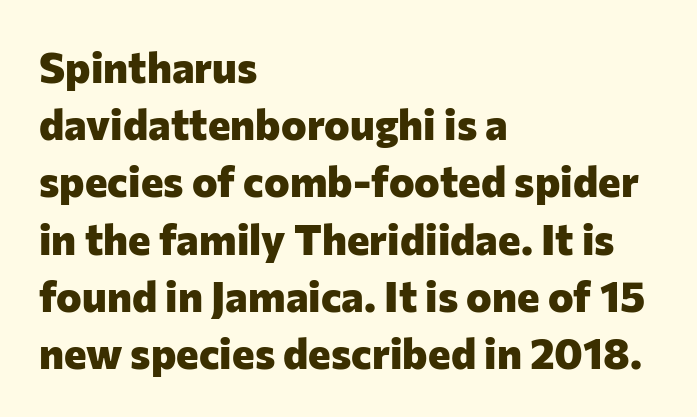
The image shows 43 px heavy sans-serif type, upright; set left-aligned, normal line spacing (1.33x), normal letter spacing, not underlined; low stroke contrast and a medium x-height.
